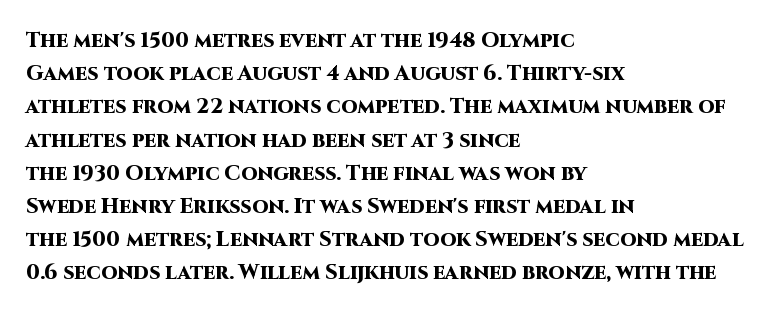
{"italic": "no", "bold": "yes", "underline": "no", "align": "left", "line_spacing": "normal", "line_spacing_ratio": 1.58, "letter_spacing": "normal", "letter_spacing_em": 0.0, "glyph_px": 21}
